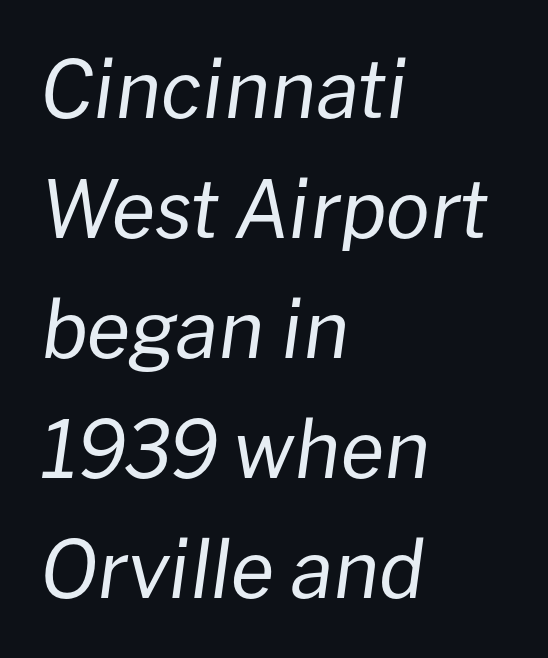
{"italic": "yes", "lean": "right", "slant_degrees": 8, "bold": "no", "weight": "regular", "width": "normal", "stroke_contrast": "low", "x_height": "medium", "monospaced": "no", "underline": "no", "align": "left", "line_spacing": "normal", "line_spacing_ratio": 1.52, "letter_spacing": "normal", "letter_spacing_em": 0.0, "glyph_px": 79}
